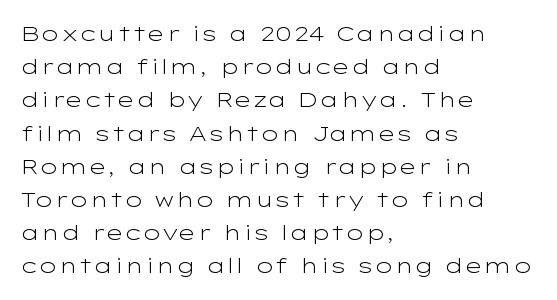
The image shows 21 px text type, upright; set left-aligned, normal line spacing (1.58x), normal letter spacing, not underlined.
